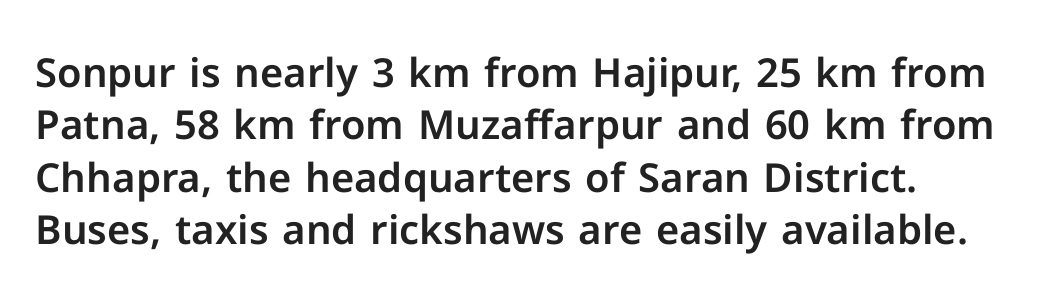
The image shows 40 px sans-serif type, upright; set left-aligned, normal line spacing (1.31x), normal letter spacing, not underlined; low stroke contrast and a medium x-height.
